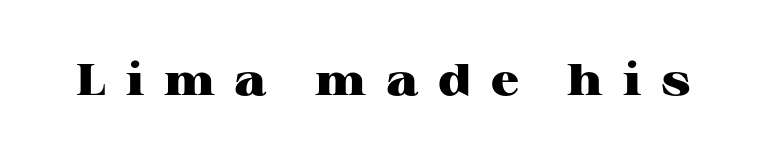
Q: Is the text bold? A: Yes.
Q: Is the text italic (slanted)? A: No, it is upright.
Q: Is the typeface a serif or a sans-serif typeface? A: Serif.
Q: Is the text underlined? A: No.
Q: Is the spacing between letters normal or unusually wide? A: Unusually wide.
Q: Width (condensed, normal, or wide)? A: Wide.
Q: Stroke contrast? A: High.
Q: x-height? A: Medium.
Q: Monospaced? A: No.
